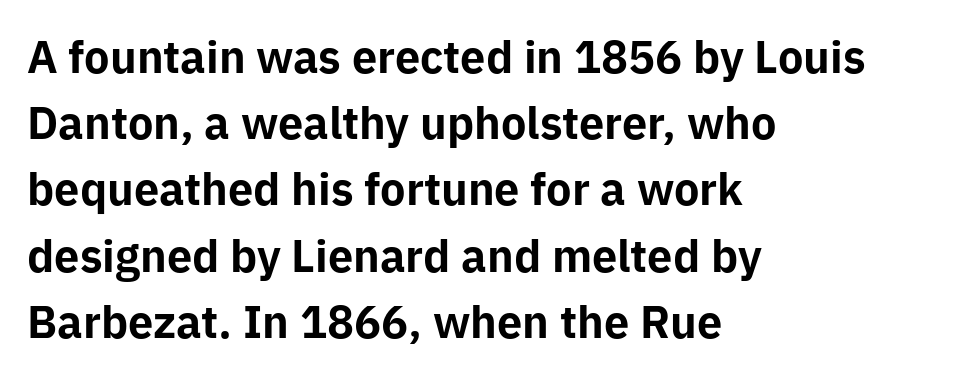
Q: Is the text bold? A: Yes.
Q: Is the text italic (slanted)? A: No, it is upright.
Q: Is the typeface a serif or a sans-serif typeface? A: Sans-serif.
Q: Is the text underlined? A: No.
Q: How is the paragraph aligned? A: Left-aligned.
Q: Is the spacing between letters normal or unusually wide? A: Normal.
Q: Is the spacing between lines tight, normal or loose? A: Normal.
Q: Width (condensed, normal, or wide)? A: Normal.
Q: Stroke contrast? A: Low.
Q: x-height? A: Medium.
Q: Monospaced? A: No.
